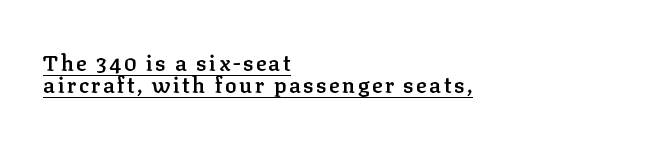
{"italic": "no", "bold": "semi", "underline": "yes", "align": "left", "line_spacing": "tight", "line_spacing_ratio": 1.02, "glyph_px": 22}
